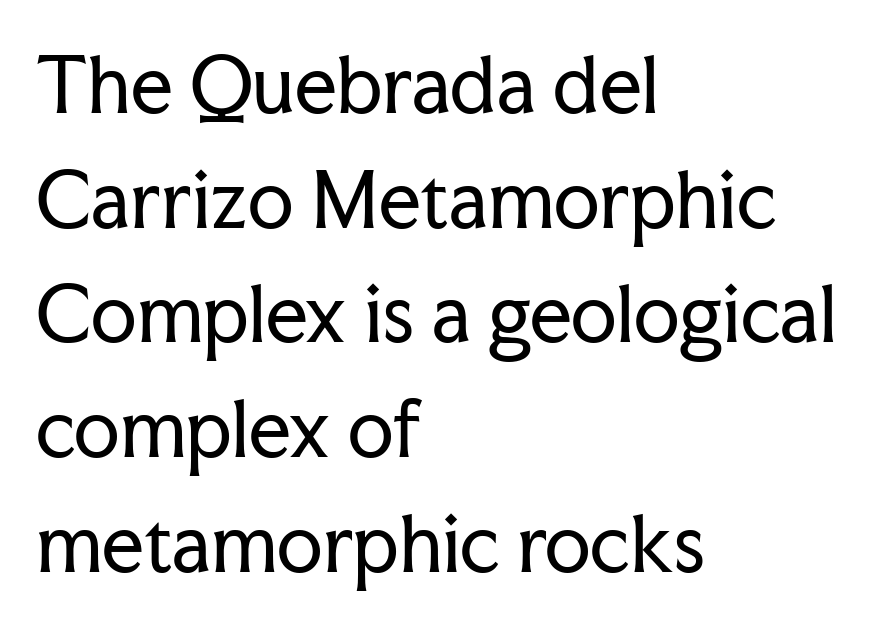
Q: Is the text bold? A: No.
Q: Is the text italic (slanted)? A: No, it is upright.
Q: Is the typeface a serif or a sans-serif typeface? A: Serif.
Q: Is the text underlined? A: No.
Q: How is the paragraph aligned? A: Left-aligned.
Q: Is the spacing between letters normal or unusually wide? A: Normal.
Q: Is the spacing between lines tight, normal or loose? A: Normal.
Q: Width (condensed, normal, or wide)? A: Normal.
Q: Stroke contrast? A: Low.
Q: x-height? A: Medium.
Q: Monospaced? A: No.
